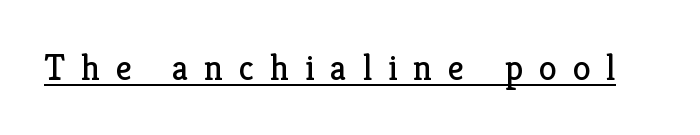
The image shows 36 px regular-weight serif type, upright; set unusually wide letter spacing (+0.44 em), underlined; low stroke contrast and a medium x-height.
